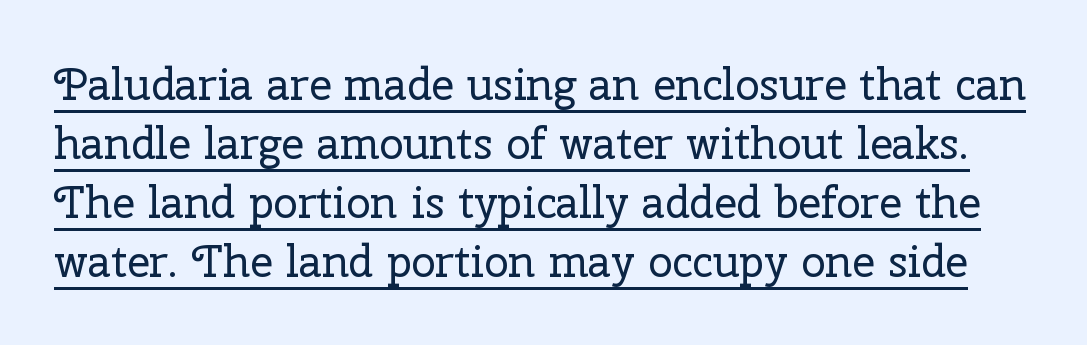
{"serif": "yes", "italic": "no", "bold": "no", "weight": "regular", "width": "normal", "stroke_contrast": "low", "x_height": "medium", "monospaced": "no", "underline": "yes", "line_spacing": "normal", "line_spacing_ratio": 1.34, "letter_spacing": "normal", "letter_spacing_em": 0.0, "glyph_px": 44}
